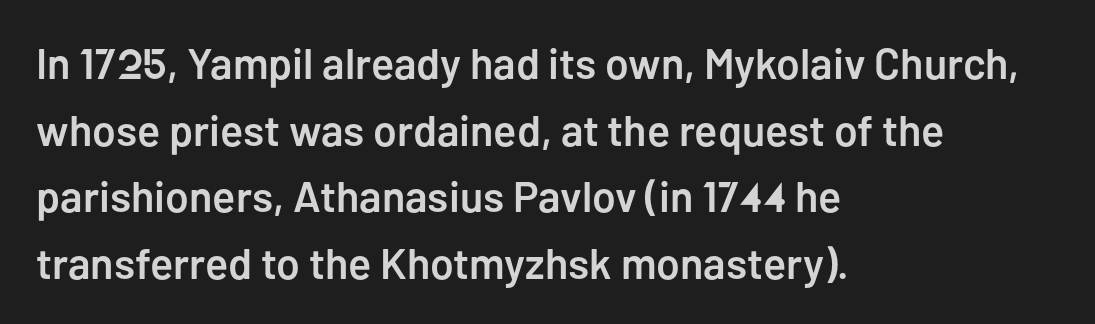
Horizontal alignment here is leftward, the default for most running prose. Typesetter's note: demi weight, one step under bold. Does extra space separate the letters? No, they use regular spacing. Look at the bottom of the vertical strokes: they stop flat, with no serifs. Compared with typical paragraphs, the rows here are spaced about the same.
